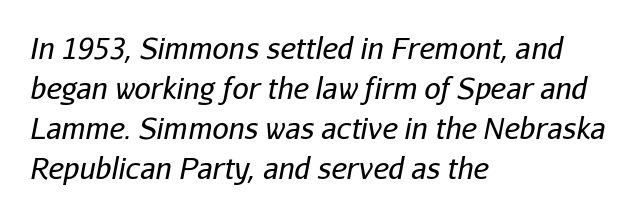
{"italic": "yes", "lean": "right", "slant_degrees": 11, "bold": "no", "weight": "regular", "width": "normal", "stroke_contrast": "low", "x_height": "medium", "monospaced": "no", "underline": "no", "align": "left", "line_spacing": "normal", "line_spacing_ratio": 1.38, "letter_spacing": "normal", "letter_spacing_em": 0.0, "glyph_px": 29}
